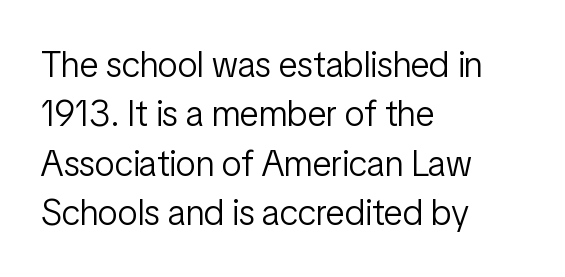
The image shows 36 px light, condensed sans-serif type, upright; set left-aligned, normal line spacing (1.37x), normal letter spacing, not underlined; low stroke contrast and a medium x-height.
